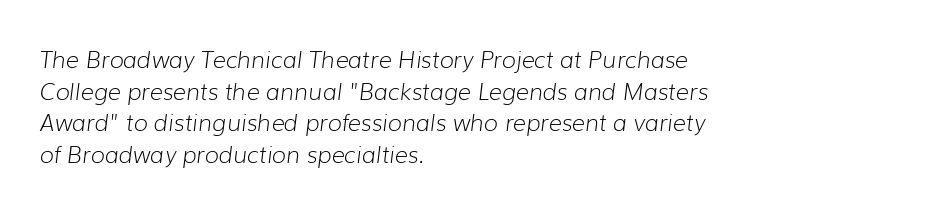
{"italic": "yes", "lean": "right", "slant_degrees": 7, "bold": "no", "underline": "no", "align": "left", "line_spacing": "normal", "line_spacing_ratio": 1.37, "letter_spacing": "normal", "letter_spacing_em": 0.0, "glyph_px": 23}
